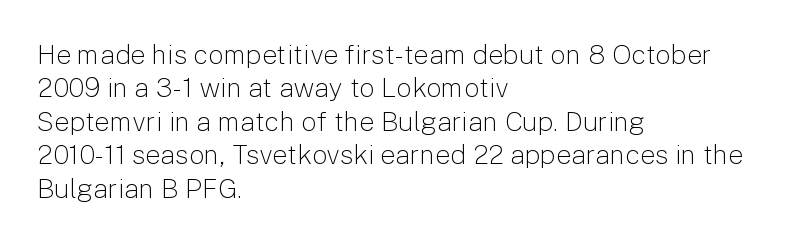
Q: Is the text bold? A: No.
Q: Is the text italic (slanted)? A: No, it is upright.
Q: Is the text underlined? A: No.
Q: How is the paragraph aligned? A: Left-aligned.
Q: Is the spacing between letters normal or unusually wide? A: Normal.
